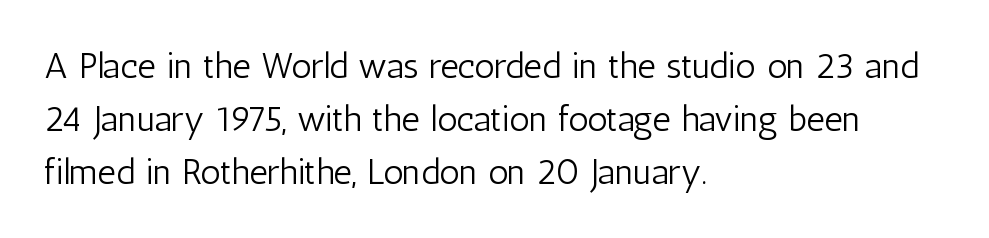
The image shows 36 px light, condensed sans-serif type, upright; set left-aligned, normal line spacing (1.47x), normal letter spacing, not underlined; low stroke contrast and a medium x-height.
